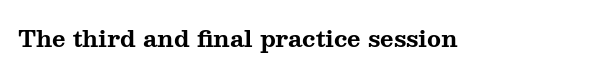
{"italic": "no", "bold": "yes", "underline": "no", "letter_spacing": "normal", "letter_spacing_em": 0.0, "glyph_px": 23}
